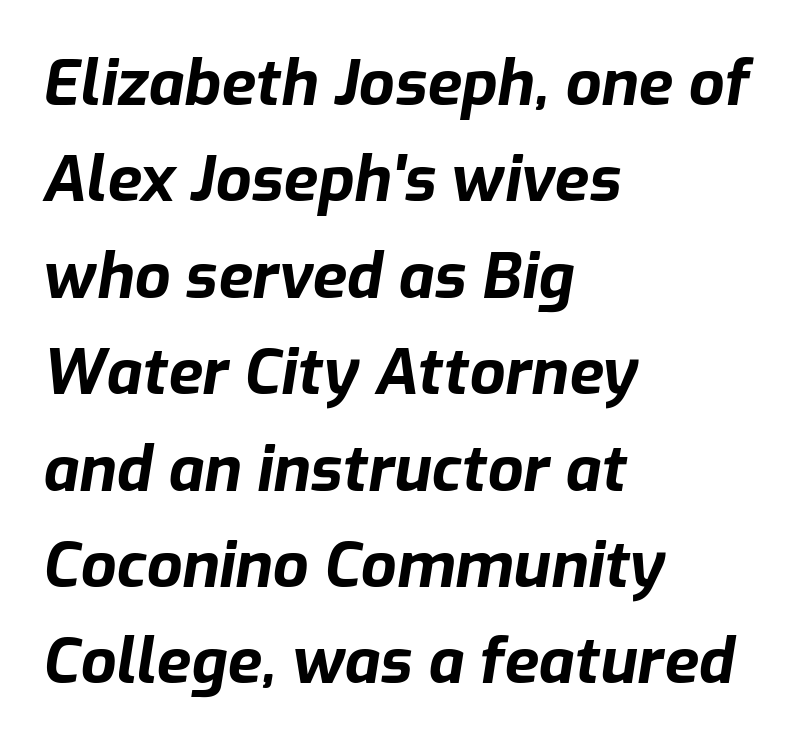
{"italic": "yes", "lean": "right", "slant_degrees": 9, "bold": "yes", "weight": "bold", "width": "normal", "stroke_contrast": "low", "x_height": "medium", "monospaced": "no", "underline": "no", "align": "left", "line_spacing": "normal", "line_spacing_ratio": 1.53, "letter_spacing": "normal", "letter_spacing_em": 0.0, "glyph_px": 63}
